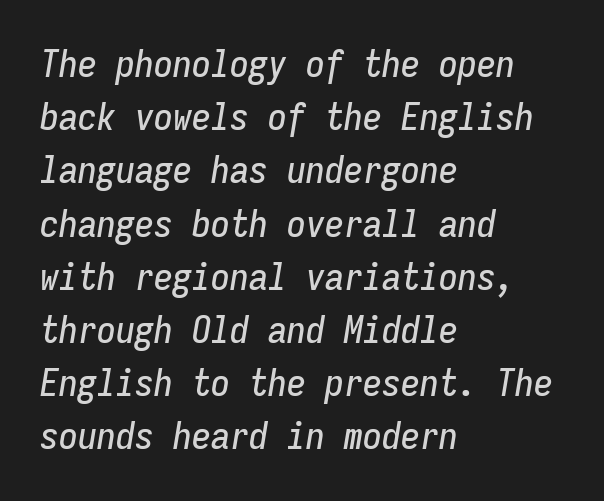
Q: Is the text italic (slanted)? A: Yes, it leans right by about 9 degrees.
Q: Is the text underlined? A: No.
Q: How is the paragraph aligned? A: Left-aligned.
Q: Is the spacing between letters normal or unusually wide? A: Normal.
Q: Is the spacing between lines tight, normal or loose? A: Normal.
Q: Width (condensed, normal, or wide)? A: Condensed.
Q: Stroke contrast? A: Low.
Q: x-height? A: Medium.
Q: Monospaced? A: Yes.
